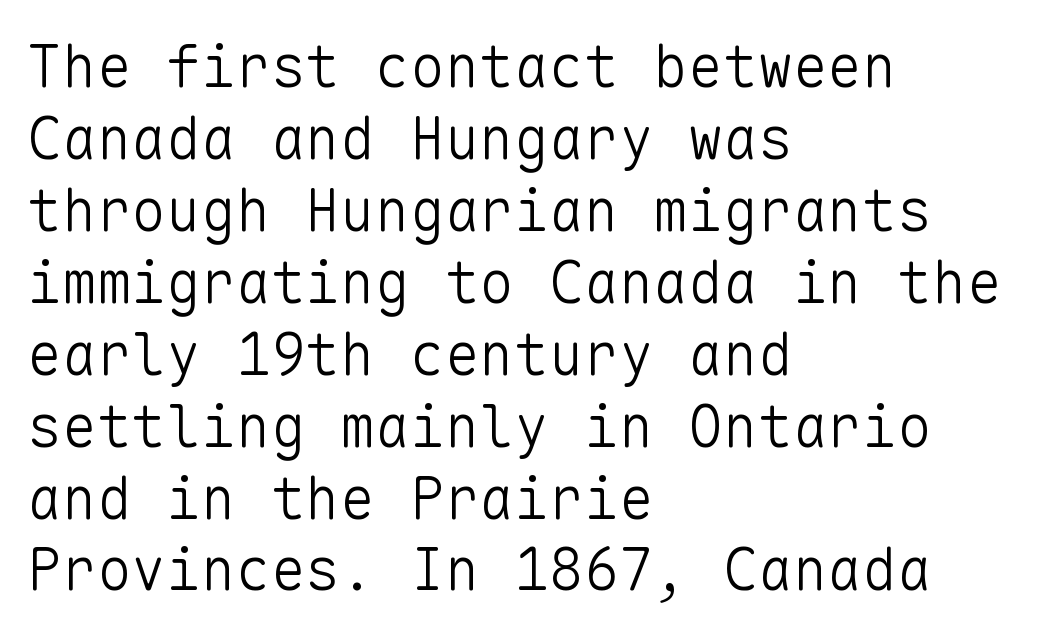
Q: Is the text bold? A: No.
Q: Is the text italic (slanted)? A: No, it is upright.
Q: Is the typeface a serif or a sans-serif typeface? A: Sans-serif.
Q: Is the text underlined? A: No.
Q: How is the paragraph aligned? A: Left-aligned.
Q: Is the spacing between letters normal or unusually wide? A: Normal.
Q: Width (condensed, normal, or wide)? A: Normal.
Q: Stroke contrast? A: Low.
Q: x-height? A: Medium.
Q: Monospaced? A: Yes.
